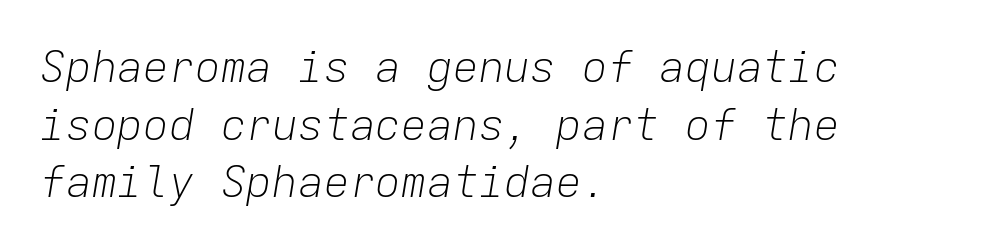
{"italic": "yes", "lean": "right", "slant_degrees": 9, "bold": "no", "weight": "light", "width": "normal", "stroke_contrast": "low", "x_height": "medium", "monospaced": "yes", "underline": "no", "align": "left", "line_spacing": "normal", "line_spacing_ratio": 1.34, "letter_spacing": "normal", "letter_spacing_em": 0.0, "glyph_px": 43}
